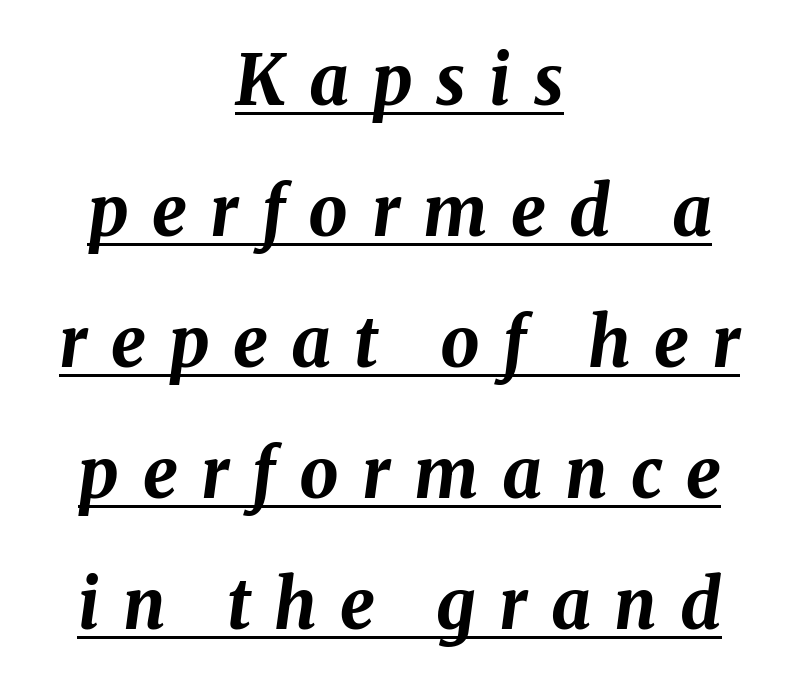
The image shows 69 px bold type, italic (leaning right); set centered, loose line spacing (1.9x), unusually wide letter spacing (+0.34 em), underlined; medium stroke contrast and a medium x-height.
